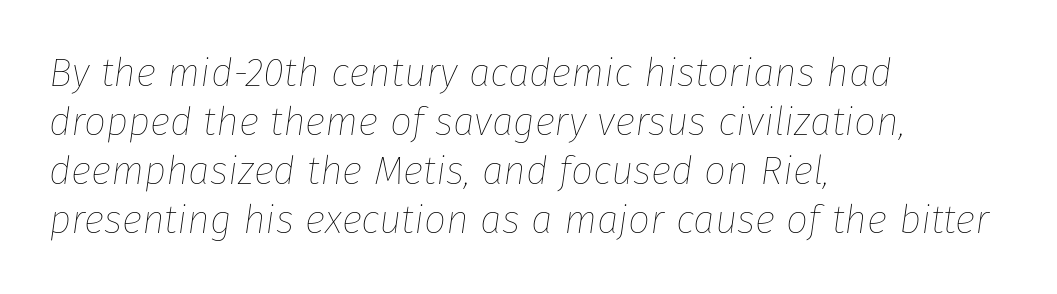
{"italic": "yes", "lean": "right", "slant_degrees": 8, "bold": "no", "weight": "thin", "width": "normal", "stroke_contrast": "low", "x_height": "medium", "monospaced": "no", "underline": "no", "align": "left", "line_spacing": "normal", "line_spacing_ratio": 1.26, "letter_spacing": "normal", "letter_spacing_em": 0.0, "glyph_px": 39}
